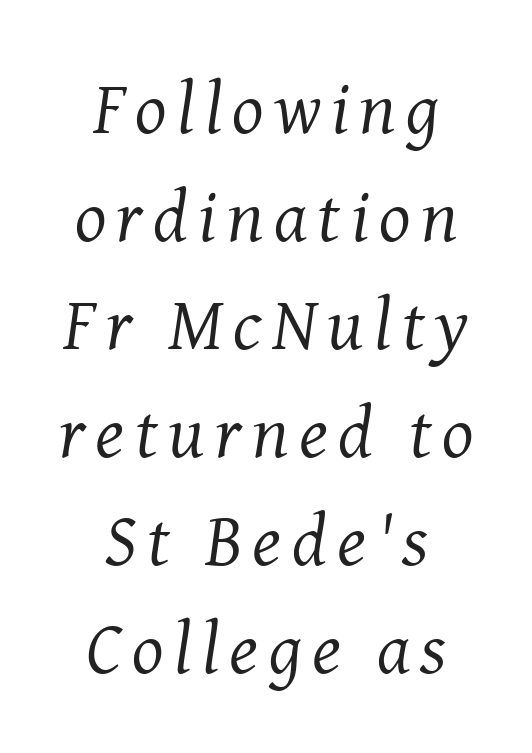
Q: Is the text bold? A: No.
Q: Is the text italic (slanted)? A: Yes, it leans right by about 8 degrees.
Q: Is the typeface a serif or a sans-serif typeface? A: Serif.
Q: Is the text underlined? A: No.
Q: How is the paragraph aligned? A: Centered.
Q: Is the spacing between lines tight, normal or loose? A: Normal.
Q: Width (condensed, normal, or wide)? A: Normal.
Q: Stroke contrast? A: Medium.
Q: x-height? A: Medium.
Q: Monospaced? A: No.
